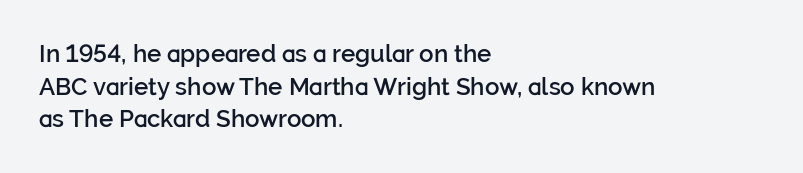
One glance says typical: line gaps are just what's usual. Tracking value appears to be zero — textbook default spacing. Tall strokes in this sample are plumb rather than angled. Firm but not heavy-handed strokes: this text is semibold.
